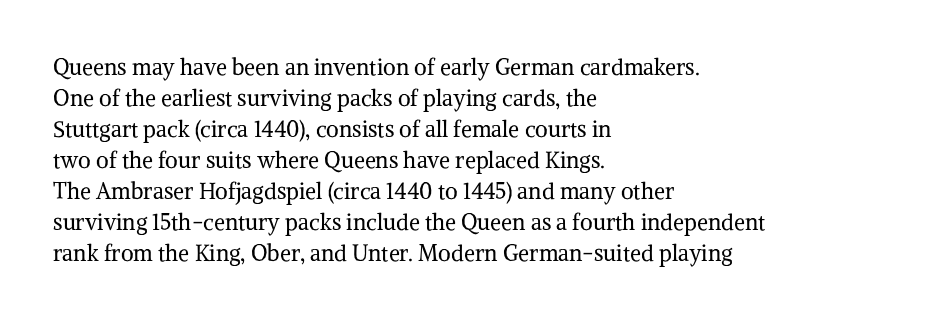
Q: Is the text bold? A: No.
Q: Is the text italic (slanted)? A: No, it is upright.
Q: Is the text underlined? A: No.
Q: How is the paragraph aligned? A: Left-aligned.
Q: Is the spacing between letters normal or unusually wide? A: Normal.
Q: Is the spacing between lines tight, normal or loose? A: Normal.
